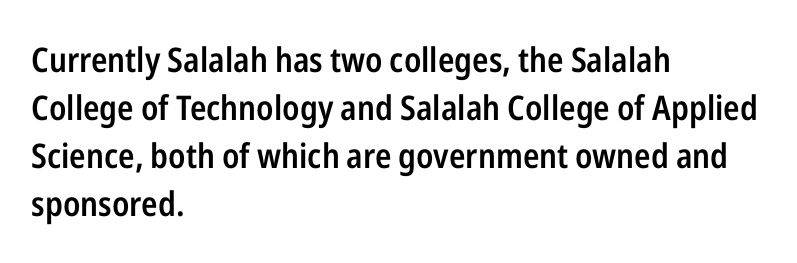
{"serif": "no", "italic": "no", "bold": "semi", "weight": "semibold", "width": "condensed", "stroke_contrast": "low", "x_height": "medium", "monospaced": "no", "underline": "no", "align": "left", "line_spacing": "normal", "line_spacing_ratio": 1.41, "letter_spacing": "normal", "letter_spacing_em": 0.0, "glyph_px": 34}
